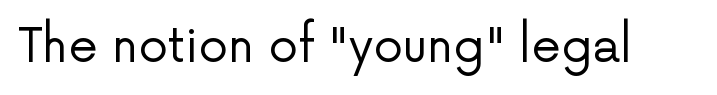
{"serif": "no", "italic": "no", "bold": "no", "weight": "regular", "width": "normal", "stroke_contrast": "low", "x_height": "medium", "monospaced": "no", "underline": "no", "letter_spacing": "normal", "letter_spacing_em": 0.0, "glyph_px": 47}
